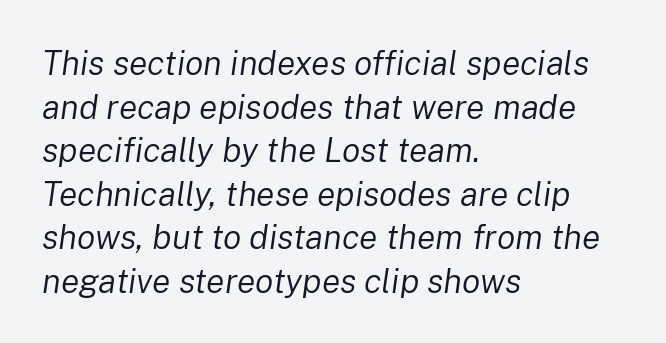
The image shows 34 px regular-weight type, italic (leaning right); set left-aligned, normal line spacing (1.28x), normal letter spacing, not underlined; low stroke contrast and a medium x-height.
